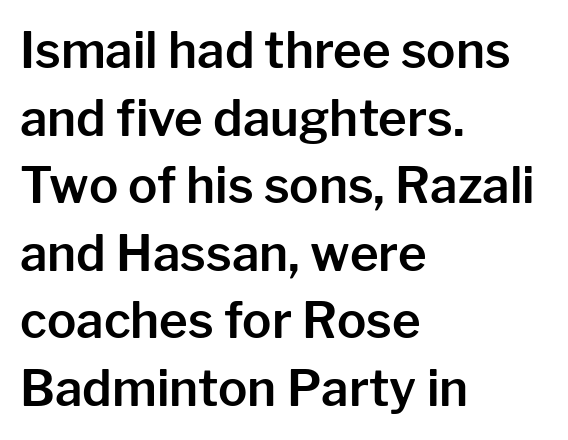
Q: Is the text italic (slanted)? A: No, it is upright.
Q: Is the typeface a serif or a sans-serif typeface? A: Sans-serif.
Q: Is the text underlined? A: No.
Q: How is the paragraph aligned? A: Left-aligned.
Q: Is the spacing between letters normal or unusually wide? A: Normal.
Q: Is the spacing between lines tight, normal or loose? A: Normal.
Q: Width (condensed, normal, or wide)? A: Normal.
Q: Stroke contrast? A: Low.
Q: x-height? A: Medium.
Q: Monospaced? A: No.
